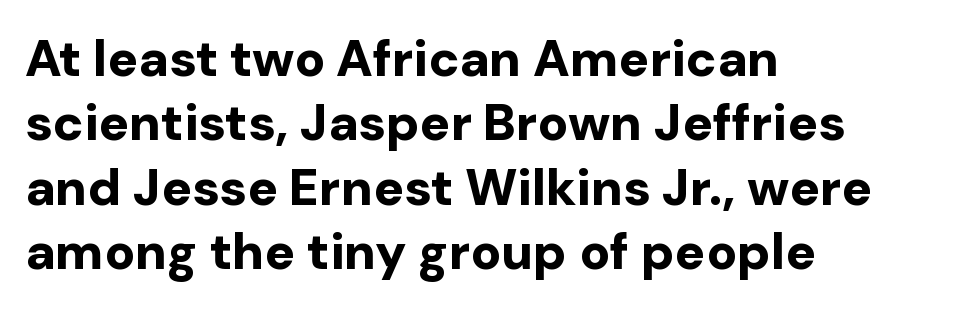
The passage shown is typeset with a sans-serif family. Is the letter spacing exaggerated? No — it looks like the ordinary default. The lines sit at an ordinary, default distance from one another. The face used here has the dense, thick strokes of a bold. Do the characters align in a grid? No, the font is proportional.
